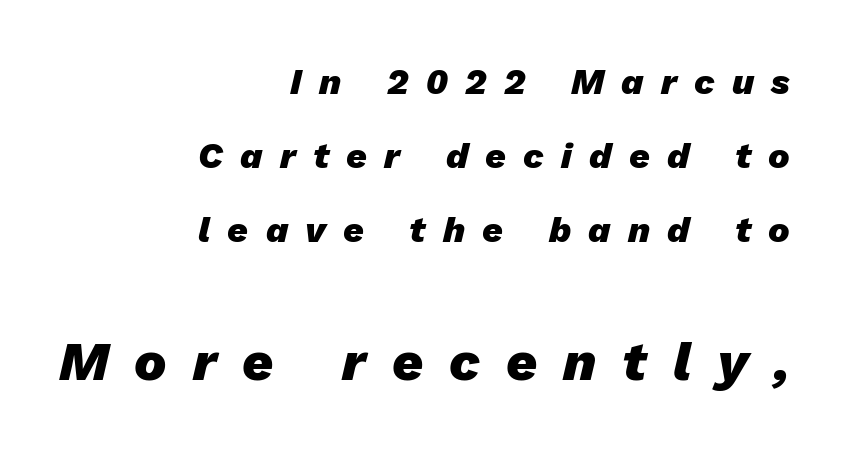
The image shows 54 px heavy type, italic (leaning right); set right-aligned, loose line spacing (2.06x), unusually wide letter spacing (+0.48 em), not underlined; the second (bottom) block is 1.5x larger; low stroke contrast and a medium x-height.
